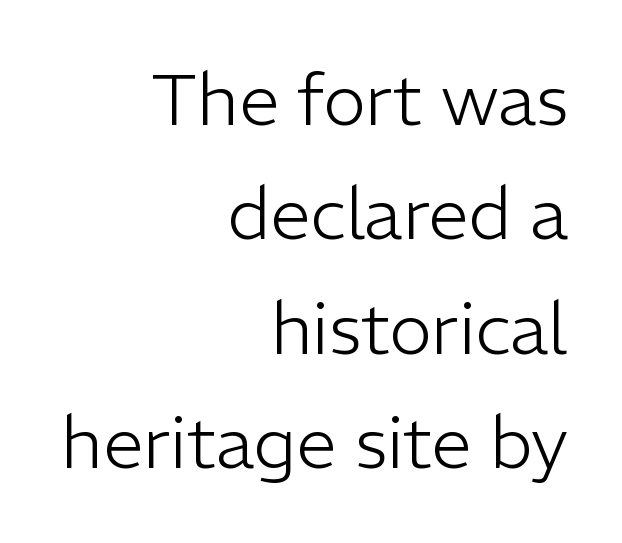
Do the letters lean? They stand straight. Rule under the text: the space is simply empty. A typesetter would call this proportional, since set widths differ per character. Stroke thickness stays within the range of a standard reading face or lighter. Normally led — the rows are evenly, conventionally spaced.
